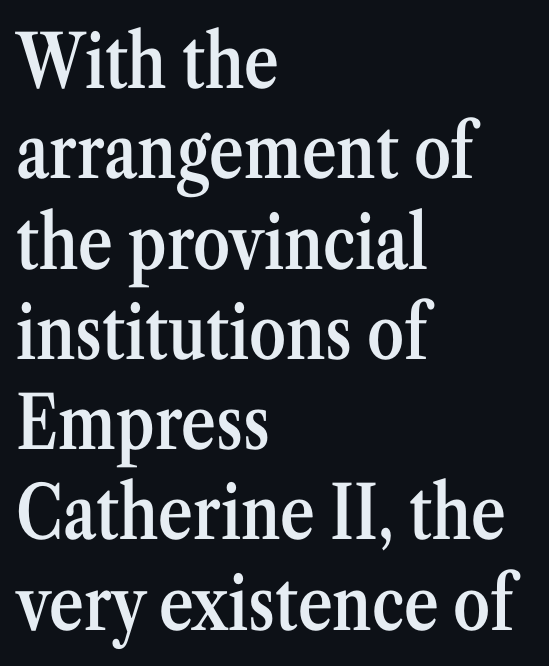
Notice how the passage keeps a crisp vertical edge on the left only. This is the regular roman posture of the typeface. The space directly below the letters is spotless. Type style note: has serifs. The rendering uses natural spacing where letterforms have individual widths.
